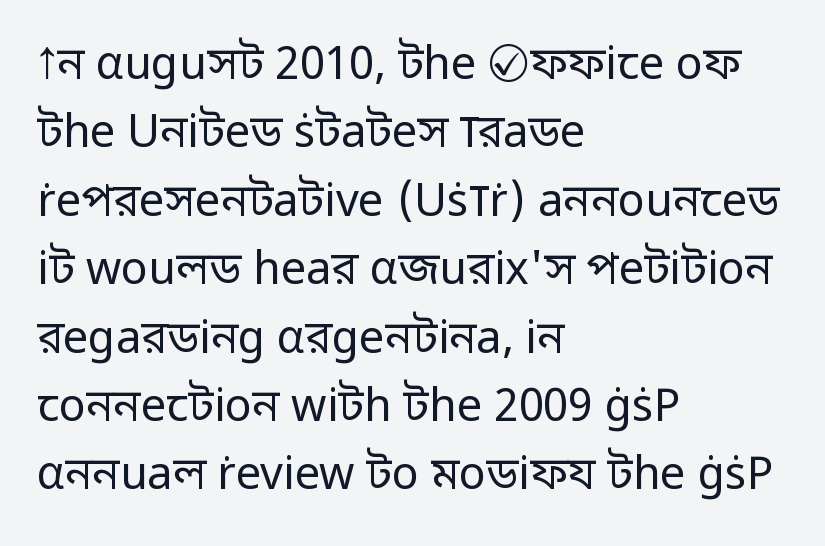
The image shows 45 px regular-weight sans-serif type, upright; set left-aligned, normal line spacing (1.52x), normal letter spacing, not underlined; low stroke contrast and a medium x-height.
